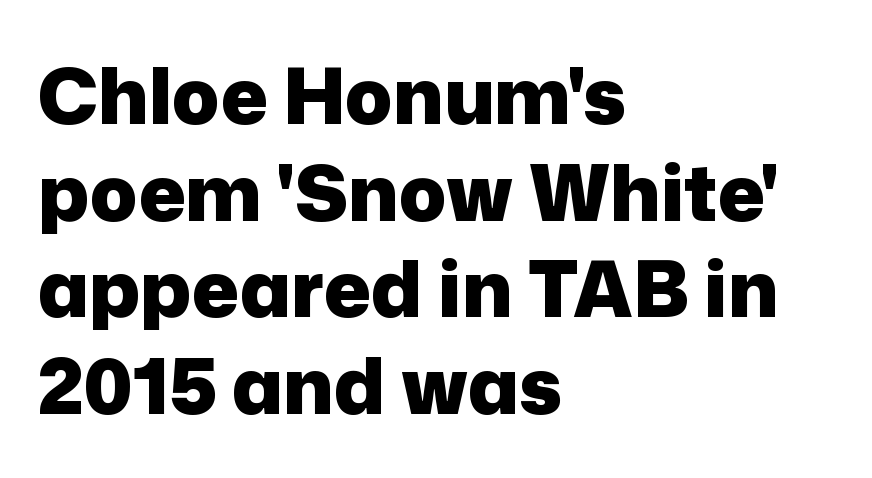
This sample uses an upright cut, with every glyph sitting square on the baseline. Weight check: bold — yes, fully. Rule under the text: the space is simply empty. Visually the block forms a straight wall on the left and a jagged coastline on the right. Tracking value appears to be zero — textbook default spacing. Nothing sits at the stroke ends, so this counts as sans-serif.
